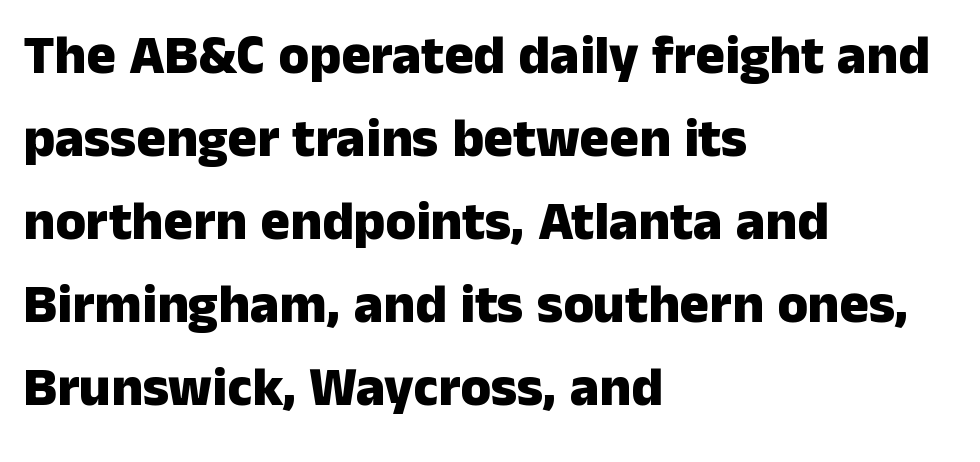
The space beneath each line is pristine and unruled. Letter spacing: default. Short and long lines alike share a common starting point at left. Compared with typical paragraphs, the rows here are spaced about the same.
